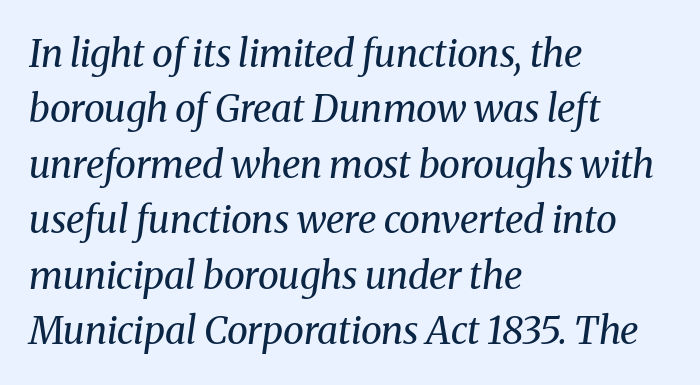
This rendering uses left alignment, leaving the right contour irregular. Regular leading. Think of a printed novel: that variable character pitch is what you see here. Rendered with sloped, italic letterforms. The space directly below the letters is spotless. The glyphs in this specimen are seriffed.
